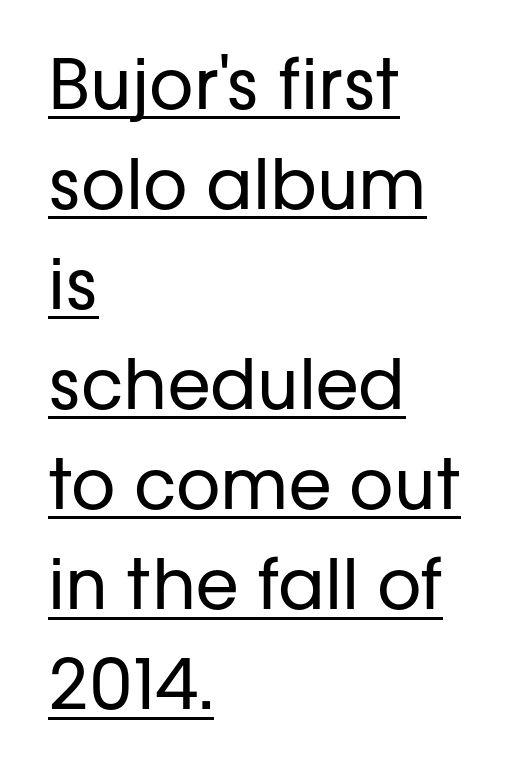
Font category for this specimen: sans-serif. Compared with typical body copy, the letter spacing here is the same. Italic? Not at all — the glyphs are vertical. Looks like someone drew a line under every word here. Varying glyph widths throughout — classic text-font behaviour.
